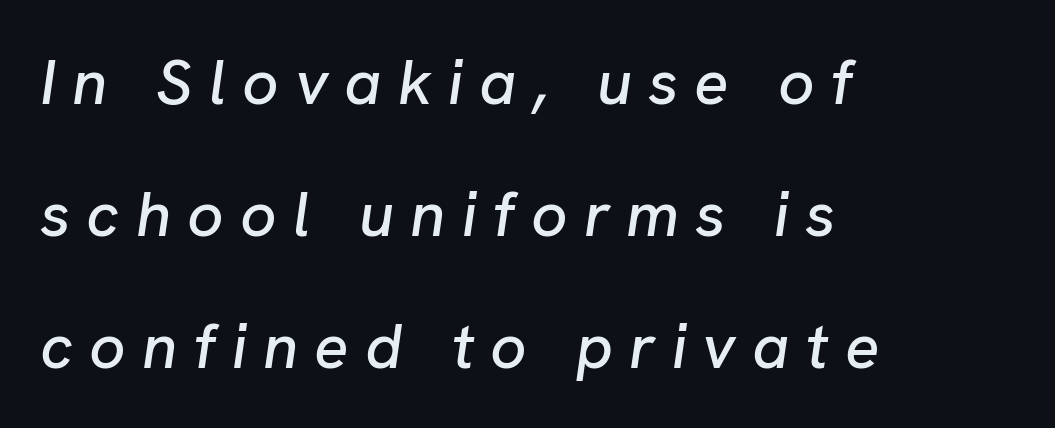
{"italic": "yes", "lean": "right", "slant_degrees": 8, "width": "normal", "stroke_contrast": "low", "x_height": "medium", "monospaced": "no", "underline": "no", "align": "left", "line_spacing": "loose", "line_spacing_ratio": 2.06, "letter_spacing": "wide", "letter_spacing_em": 0.25, "glyph_px": 64}
